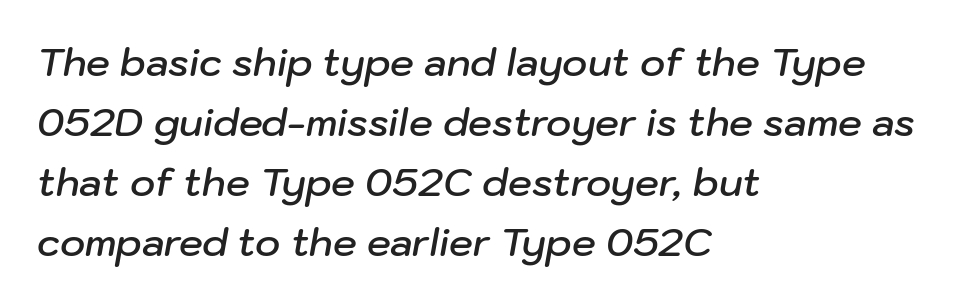
{"italic": "yes", "lean": "right", "slant_degrees": 10, "bold": "semi", "weight": "semibold", "width": "normal", "stroke_contrast": "low", "x_height": "medium", "monospaced": "no", "underline": "no", "align": "left", "line_spacing": "normal", "line_spacing_ratio": 1.58, "letter_spacing": "normal", "letter_spacing_em": 0.0, "glyph_px": 38}
